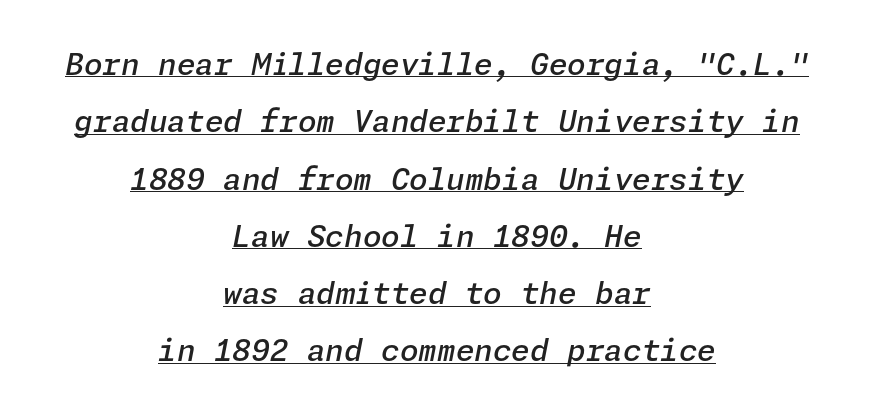
Q: Is the text bold? A: Semi-bold.
Q: Is the text italic (slanted)? A: Yes, it leans right by about 11 degrees.
Q: Is the text underlined? A: Yes.
Q: How is the paragraph aligned? A: Centered.
Q: Is the spacing between letters normal or unusually wide? A: Normal.
Q: Is the spacing between lines tight, normal or loose? A: Loose.
Q: Width (condensed, normal, or wide)? A: Normal.
Q: Stroke contrast? A: Low.
Q: x-height? A: Medium.
